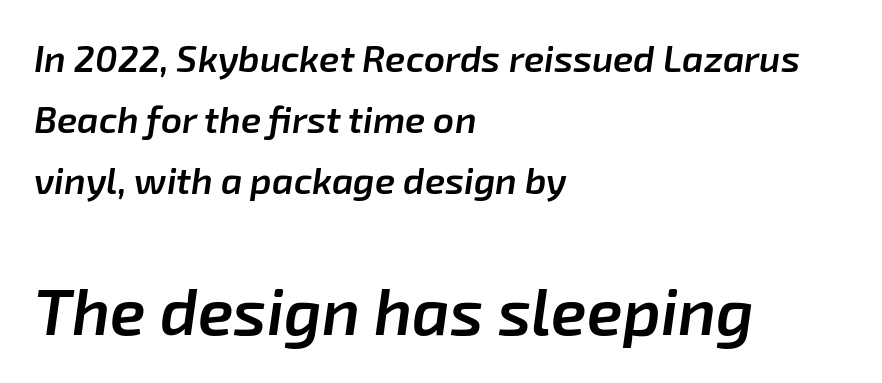
{"italic": "yes", "lean": "right", "slant_degrees": 8, "bold": "semi", "weight": "semibold", "width": "normal", "stroke_contrast": "low", "x_height": "medium", "monospaced": "no", "underline": "no", "align": "left", "line_spacing": "normal", "line_spacing_ratio": 1.65, "letter_spacing": "normal", "letter_spacing_em": 0.0, "larger_block": "second", "size_ratio": 1.76, "glyph_px": 65}
